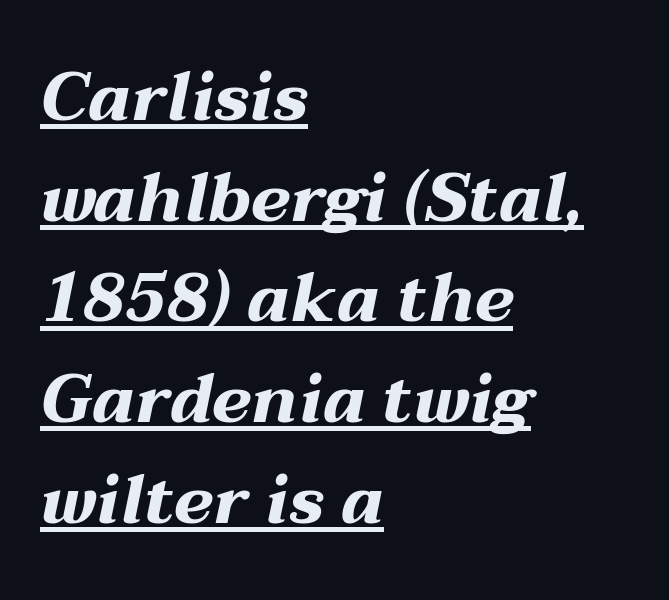
The image shows 68 px bold, wide type, italic (leaning right); set left-aligned, normal line spacing (1.48x), normal letter spacing, underlined; medium stroke contrast and a medium x-height.
